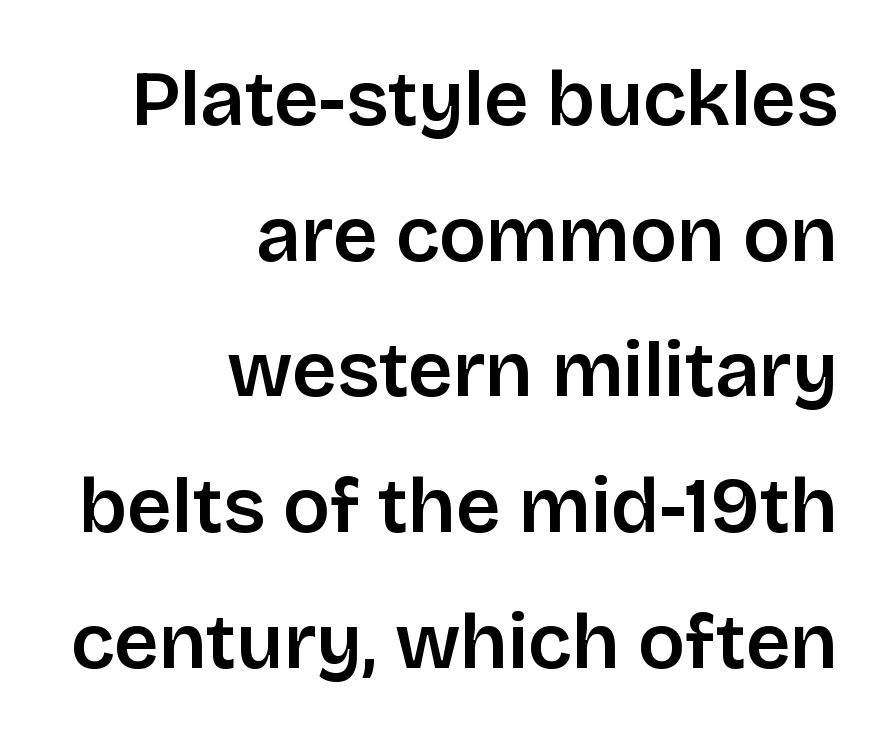
{"serif": "no", "italic": "no", "width": "normal", "stroke_contrast": "low", "x_height": "large", "monospaced": "no", "underline": "no", "align": "right", "line_spacing_ratio": 1.74, "letter_spacing": "normal", "letter_spacing_em": 0.0, "glyph_px": 78}
